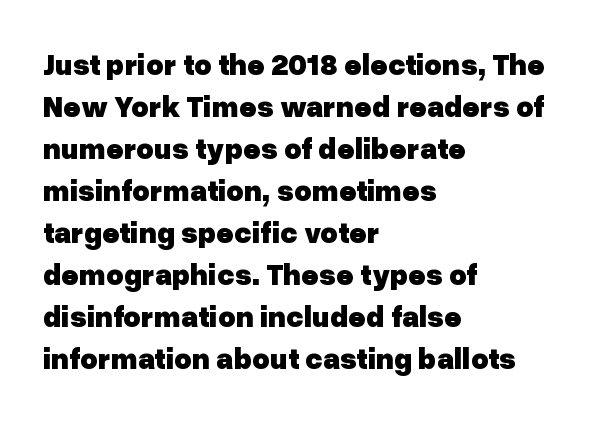
The typesetter chose a ragged-right arrangement here. Set as a true bold cut, around the 700 mark. Characters follow at the spacing the type designer built in. Looks like regular typesetting: each glyph gets only the width it needs. No feet cap the strokes, marking this as sans-serif type.
